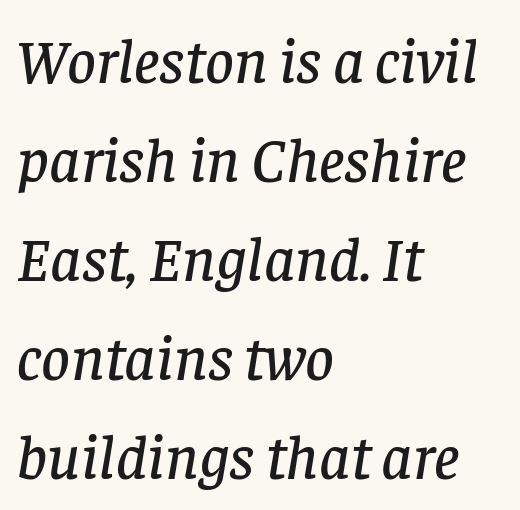
Tracking here is standard; glyphs follow each other at the usual distance. Rows of type keep a routine distance in the vertical direction. If you drew a ruler down the left edge, every line would touch it. The area under the type is left untouched. Proportional: the letters do not fall into vertical columns.
